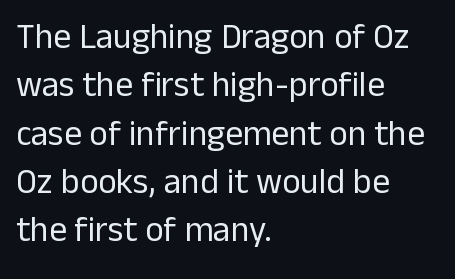
{"serif": "no", "italic": "no", "bold": "no", "weight": "regular", "width": "normal", "stroke_contrast": "low", "x_height": "medium", "monospaced": "no", "underline": "no", "align": "left", "line_spacing": "normal", "line_spacing_ratio": 1.38, "letter_spacing": "normal", "letter_spacing_em": 0.0, "glyph_px": 35}
